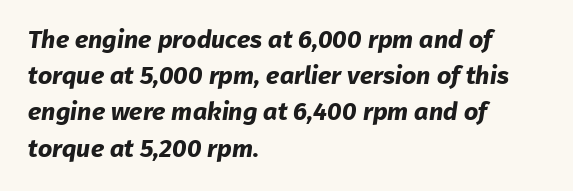
Q: Is the text bold? A: Yes.
Q: Is the text underlined? A: No.
Q: How is the paragraph aligned? A: Left-aligned.
Q: Is the spacing between letters normal or unusually wide? A: Normal.
Q: Is the spacing between lines tight, normal or loose? A: Normal.
